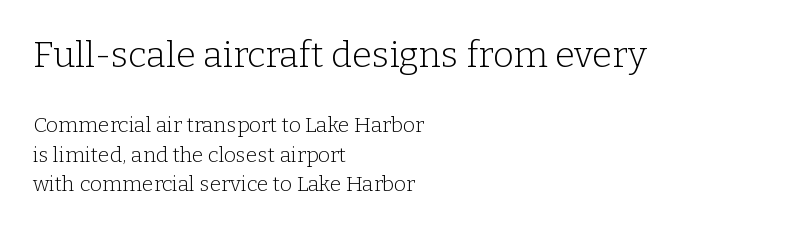
The image shows 36 px light serif type, upright; set left-aligned, normal line spacing (1.4x), normal letter spacing, not underlined; the first (top) block is 1.71x larger; low stroke contrast and a medium x-height.
